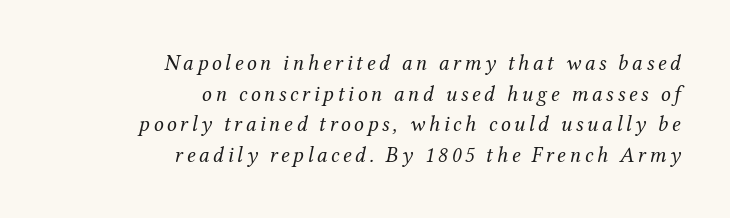
Q: Is the text bold? A: No.
Q: Is the text italic (slanted)? A: Yes, it leans right by about 12 degrees.
Q: Is the text underlined? A: No.
Q: How is the paragraph aligned? A: Right-aligned.
Q: Is the spacing between lines tight, normal or loose? A: Normal.
